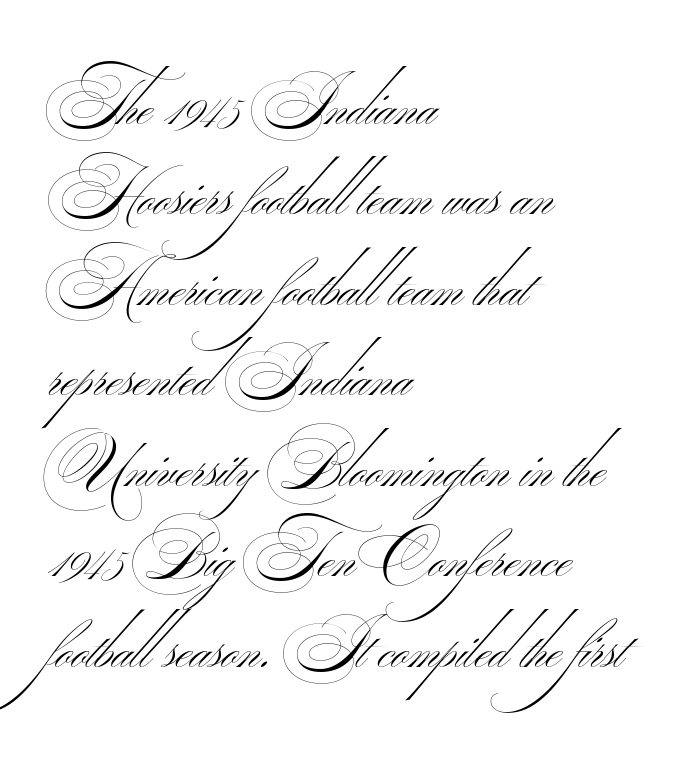
Is there much room between lines? A standard amount, neither cramped nor airy. No letter is thick-stroked: the sample isn't bold. Descenders hang freely into open space. In CSS terms this would be text-align: left. Character widths vary here, with narrow letters taking less room than wide ones. Is this a sans? Yes — the strokes have no serifs.
